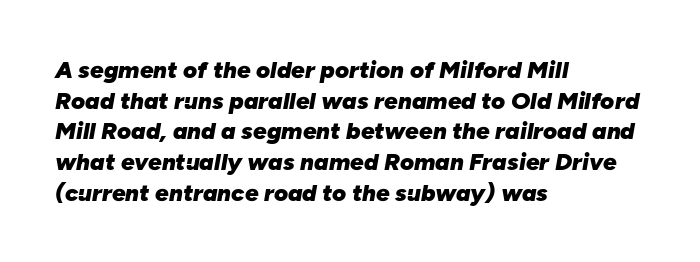
Baseline-to-baseline distance is the conventional proportion of letter height. A full-strength bold gives these letters their thick strokes. Line beginnings align vertically; line endings do not. Words float on clear page, feet unadorned.
